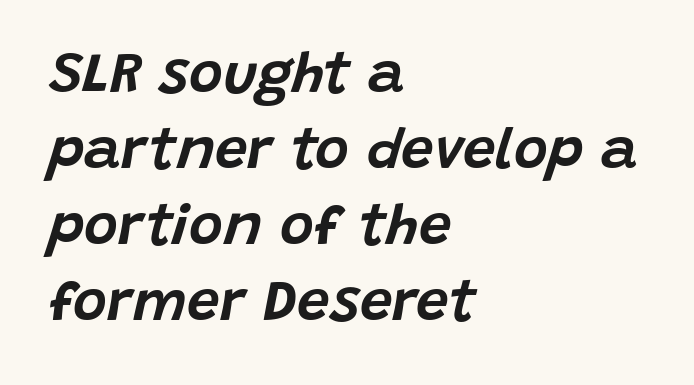
Q: Is the text italic (slanted)? A: Yes, it leans right by about 15 degrees.
Q: Is the text underlined? A: No.
Q: How is the paragraph aligned? A: Left-aligned.
Q: Is the spacing between letters normal or unusually wide? A: Normal.
Q: Is the spacing between lines tight, normal or loose? A: Normal.
Q: Width (condensed, normal, or wide)? A: Normal.
Q: Stroke contrast? A: Low.
Q: x-height? A: Large.
Q: Monospaced? A: No.
